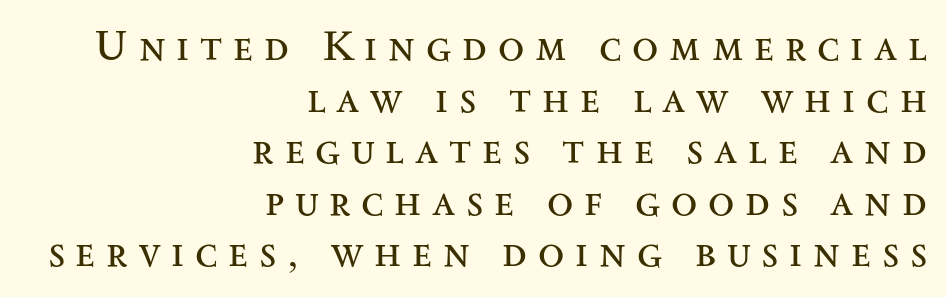
Q: Is the text bold? A: No.
Q: Is the text italic (slanted)? A: No, it is upright.
Q: Is the typeface a serif or a sans-serif typeface? A: Serif.
Q: Is the text underlined? A: No.
Q: How is the paragraph aligned? A: Right-aligned.
Q: Is the spacing between letters normal or unusually wide? A: Unusually wide.
Q: Width (condensed, normal, or wide)? A: Wide.
Q: Stroke contrast? A: Medium.
Q: x-height? A: Small.
Q: Monospaced? A: No.
